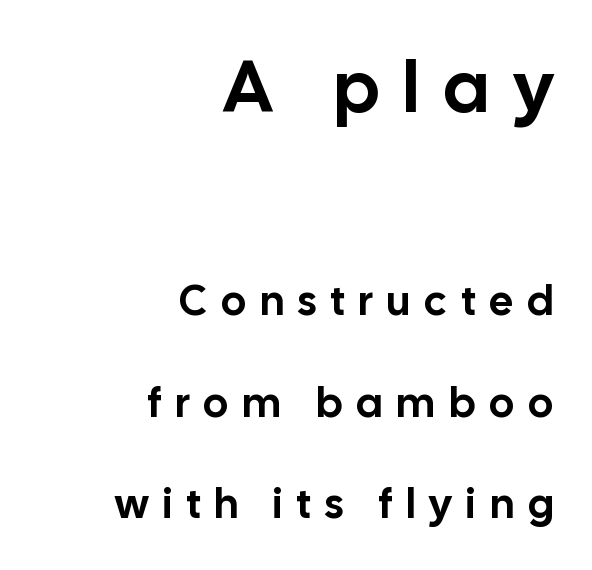
Regarding serifs, this sample does without them. Vertical spacing — loose. Does extra space separate the letters? Yes, quite a lot of it. Italic? Not at all — the glyphs are vertical.
